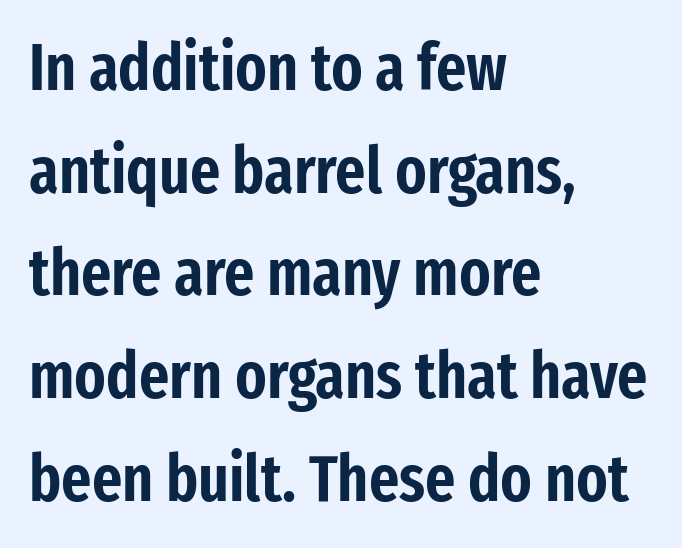
A typesetter would call this leading conventional body-copy spacing. The type sits square on the baseline with zero lean. The string is rendered with underlining switched off. This sample uses a sans-serif face. Looks like regular typesetting: each glyph gets only the width it needs.
